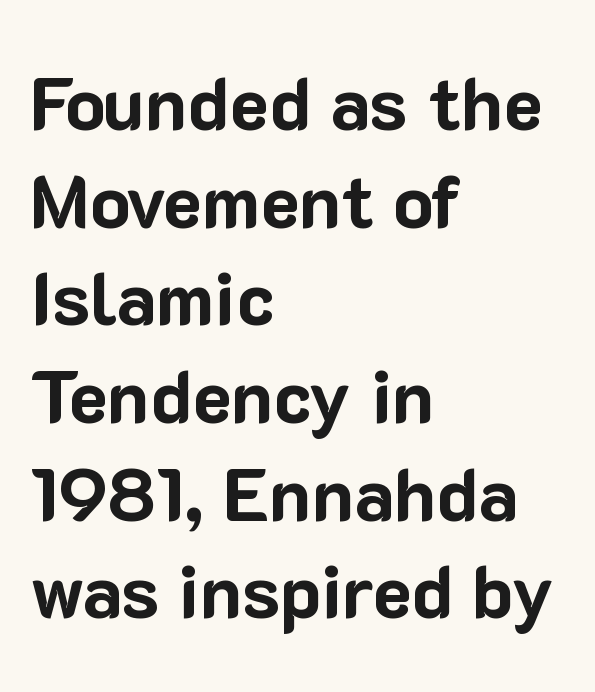
The image shows 74 px bold sans-serif type, upright; set left-aligned, normal line spacing (1.32x), normal letter spacing, not underlined; low stroke contrast and a medium x-height.
